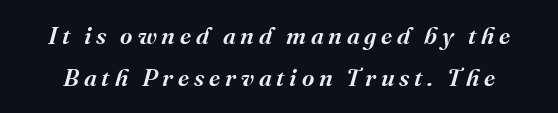
The image shows 24 px text type, italic (leaning right); set line spacing 1.74x, unusually wide letter spacing (+0.2 em), not underlined.
